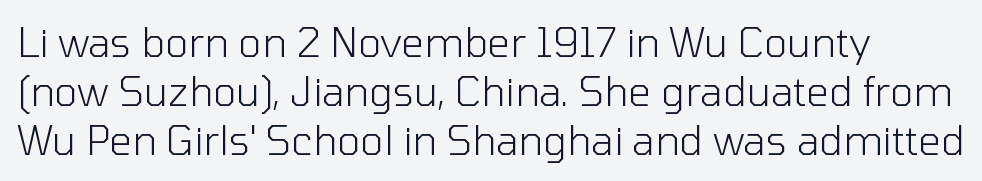
This sample uses an upright cut, with every glyph sitting square on the baseline. In terms of letterspacing, this is plain default setting. Note the varied advance widths — an 'i' is clearly narrower than an 'm'. Glance below the letters and you will spot only blank space. Heaviness? Minimal to ordinary, like unemphasized prose. You can tell from the bare stems that sans-serif type was used.
